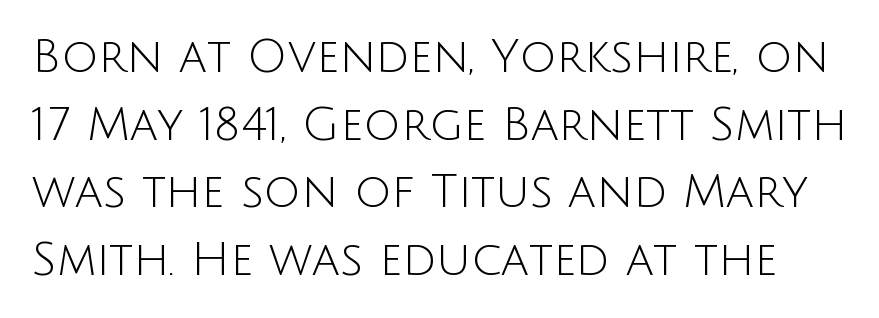
Q: Is the text bold? A: No.
Q: Is the text italic (slanted)? A: No, it is upright.
Q: Is the typeface a serif or a sans-serif typeface? A: Sans-serif.
Q: Is the text underlined? A: No.
Q: Is the spacing between letters normal or unusually wide? A: Normal.
Q: Is the spacing between lines tight, normal or loose? A: Normal.
Q: Width (condensed, normal, or wide)? A: Normal.
Q: Stroke contrast? A: Low.
Q: x-height? A: Large.
Q: Monospaced? A: No.
